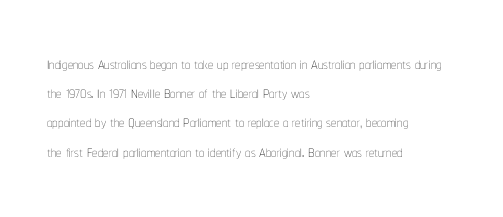
The image shows 21 px text type, upright; set left-aligned, normal line spacing (1.39x), normal letter spacing, not underlined.
